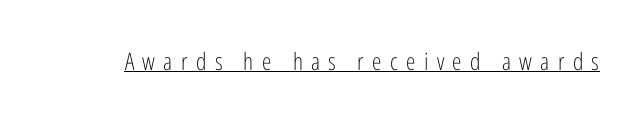
{"italic": "no", "bold": "no", "underline": "yes", "letter_spacing": "wide", "letter_spacing_em": 0.35, "glyph_px": 24}
